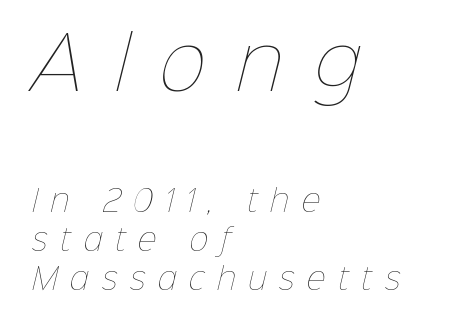
{"bold": "no", "weight": "thin", "width": "normal", "stroke_contrast": "low", "x_height": "medium", "monospaced": "no", "underline": "no", "align": "left", "line_spacing": "normal", "line_spacing_ratio": 1.36, "letter_spacing": "wide", "letter_spacing_em": 0.43, "larger_block": "first", "size_ratio": 2.48, "glyph_px": 72}
